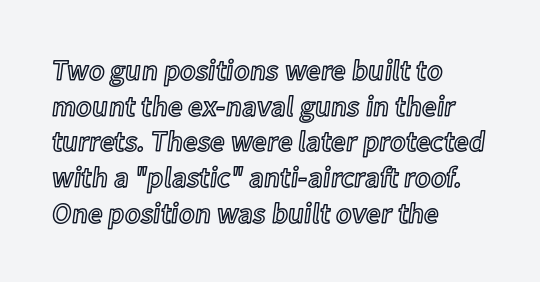
The image shows 29 px text type; set left-aligned, line spacing 1.23x, normal letter spacing, not underlined; a medium x-height.
